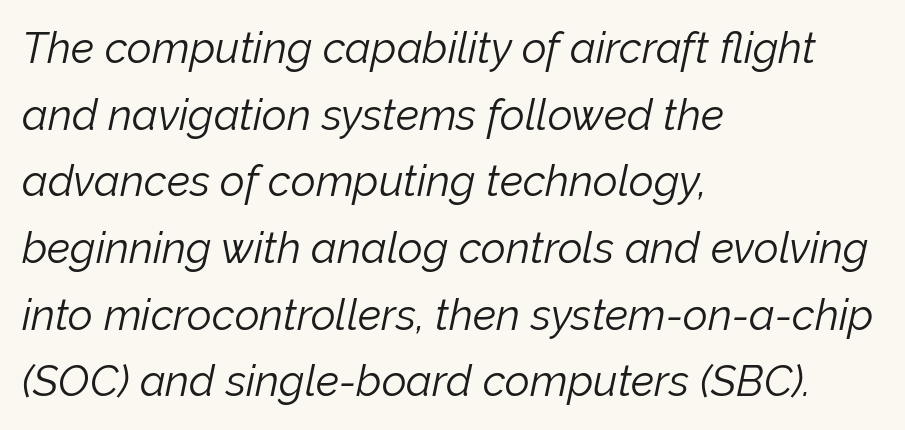
The image shows 43 px light type, italic (leaning right); set left-aligned, normal line spacing (1.55x), normal letter spacing, not underlined; low stroke contrast and a medium x-height.
